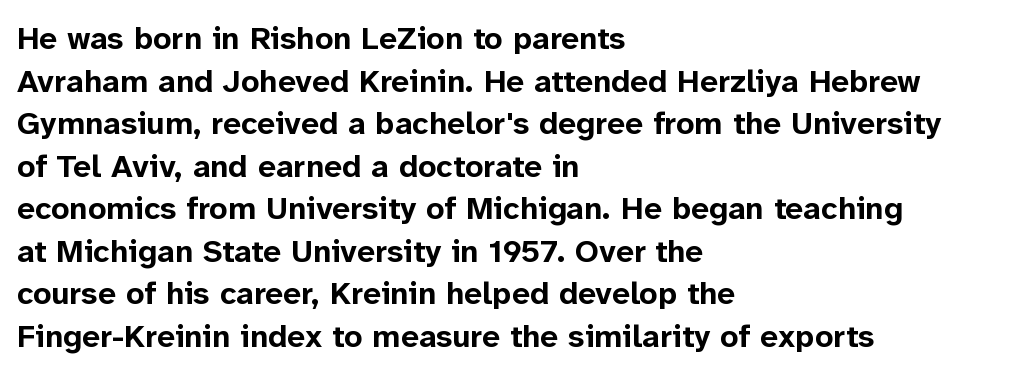
The image shows 32 px bold sans-serif type, upright; set left-aligned, normal line spacing (1.33x), normal letter spacing, not underlined; low stroke contrast and a medium x-height.
